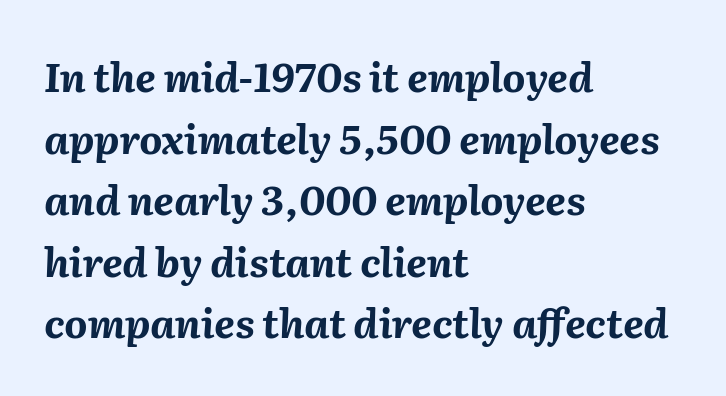
The image shows 40 px bold type, italic (leaning right); set left-aligned, normal line spacing (1.54x), normal letter spacing, not underlined; medium stroke contrast and a medium x-height.
